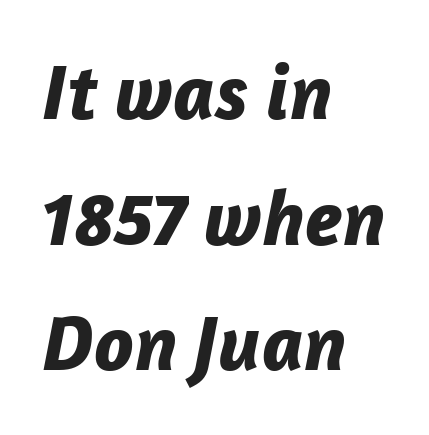
The passage shown leans; its letterforms are oblique. In terms of weight, the rendering is a true, heavy bold. Any mark beneath the type? The region is blank. Spacing between characters is what you'd get straight out of the box. The designer left line spacing at the default.
